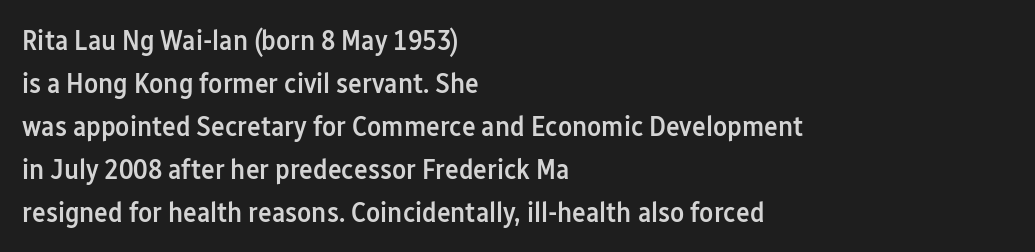
The gap between lines stays unmarked. Horizontal alignment here is leftward, the default for most running prose. Here the glyphs are tracked normally, forming tight word shapes. What kind of face is this? One without serifs — a sans.
